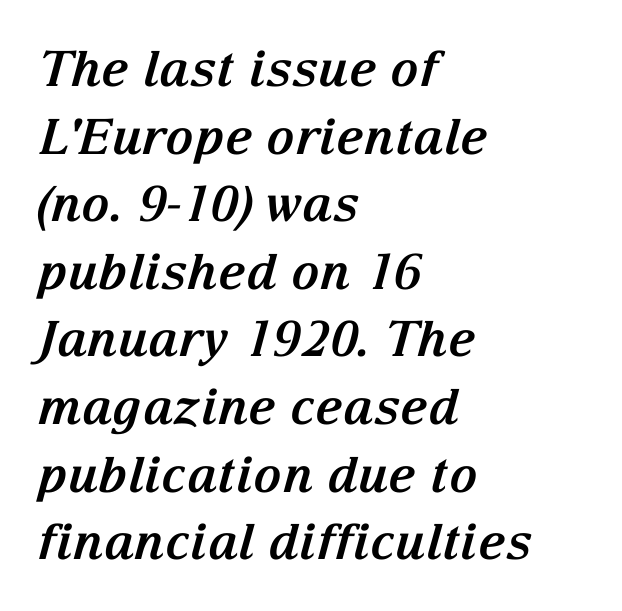
Q: Is the text bold? A: Yes.
Q: Is the text italic (slanted)? A: Yes, it leans right by about 15 degrees.
Q: Is the typeface a serif or a sans-serif typeface? A: Serif.
Q: Is the text underlined? A: No.
Q: How is the paragraph aligned? A: Left-aligned.
Q: Is the spacing between letters normal or unusually wide? A: Normal.
Q: Is the spacing between lines tight, normal or loose? A: Normal.
Q: Width (condensed, normal, or wide)? A: Normal.
Q: Stroke contrast? A: Medium.
Q: x-height? A: Medium.
Q: Monospaced? A: No.
